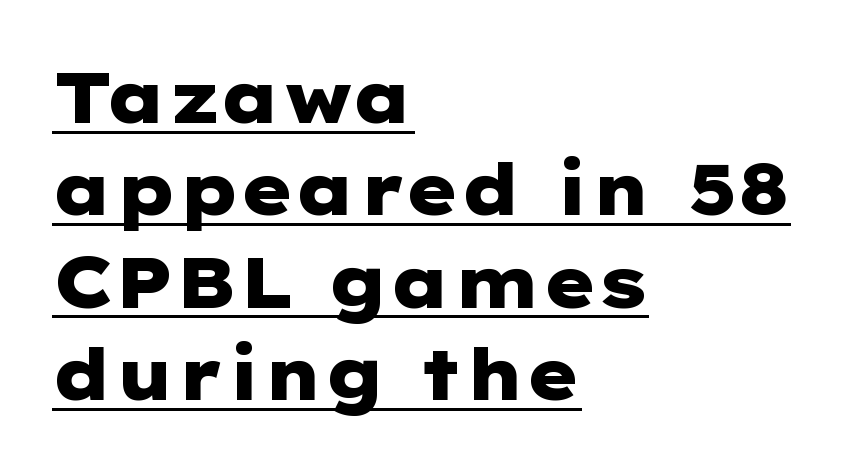
The image shows 71 px heavy, wide sans-serif type, upright; set left-aligned, normal line spacing (1.3x), normal letter spacing, underlined; low stroke contrast and a medium x-height.
